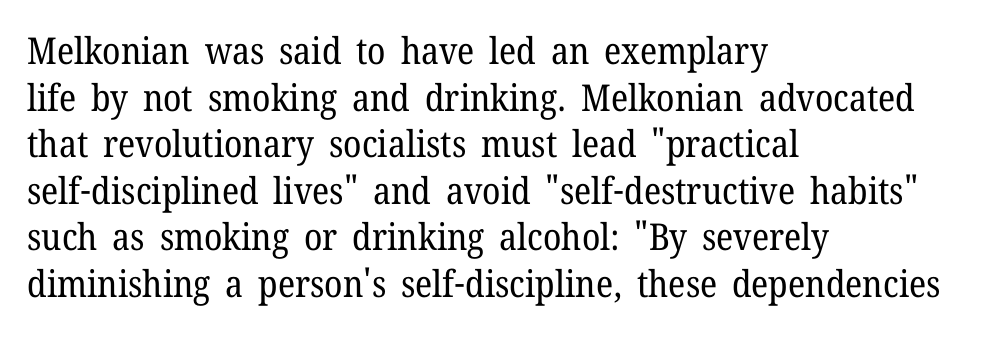
Q: Is the text bold? A: No.
Q: Is the text italic (slanted)? A: No, it is upright.
Q: Is the typeface a serif or a sans-serif typeface? A: Serif.
Q: Is the text underlined? A: No.
Q: How is the paragraph aligned? A: Left-aligned.
Q: Is the spacing between letters normal or unusually wide? A: Normal.
Q: Is the spacing between lines tight, normal or loose? A: Normal.
Q: Width (condensed, normal, or wide)? A: Normal.
Q: Stroke contrast? A: Low.
Q: x-height? A: Medium.
Q: Monospaced? A: No.
